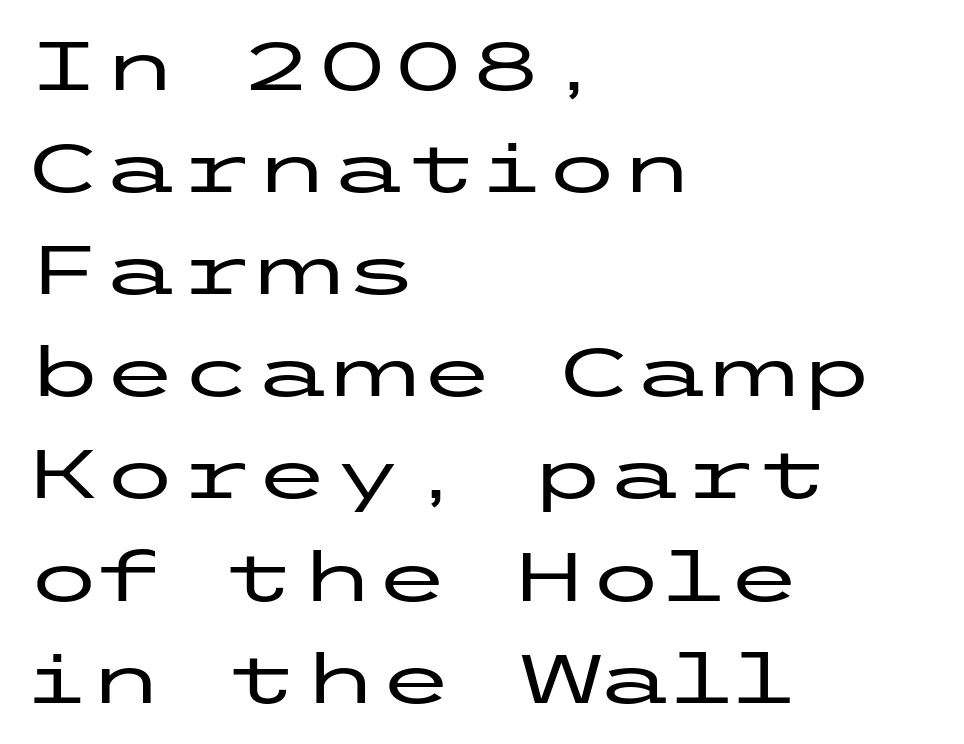
The image shows 69 px wide sans-serif type, upright; set left-aligned, normal line spacing (1.48x), normal letter spacing, not underlined; low stroke contrast and a medium x-height.
